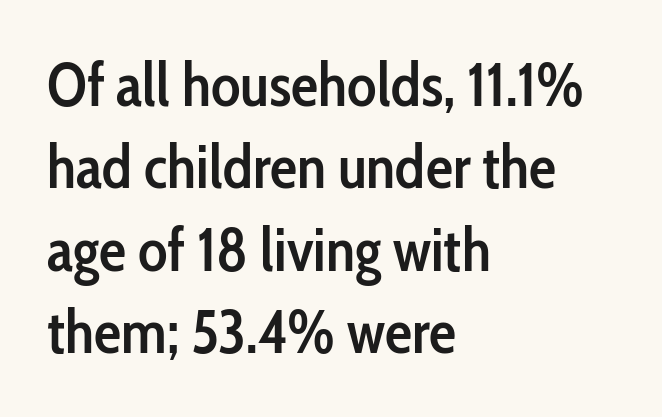
Q: Is the text bold? A: Semi-bold.
Q: Is the text italic (slanted)? A: No, it is upright.
Q: Is the typeface a serif or a sans-serif typeface? A: Sans-serif.
Q: Is the text underlined? A: No.
Q: How is the paragraph aligned? A: Left-aligned.
Q: Is the spacing between letters normal or unusually wide? A: Normal.
Q: Is the spacing between lines tight, normal or loose? A: Normal.
Q: Width (condensed, normal, or wide)? A: Condensed.
Q: Stroke contrast? A: Low.
Q: x-height? A: Medium.
Q: Monospaced? A: No.
